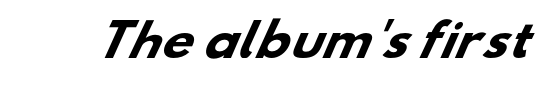
The typesetting leans heavy: a genuine bold. What kind of face is this? One without serifs — a sans. Inter-character spacing is left at the font's built-in metrics. A typesetter would call this proportional, since set widths differ per character. The words here are not underlined.
